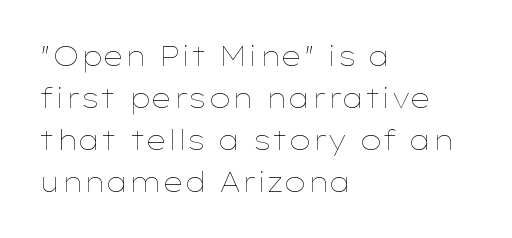
The image shows 27 px text type, upright; set left-aligned, normal line spacing (1.55x), normal letter spacing, not underlined.
